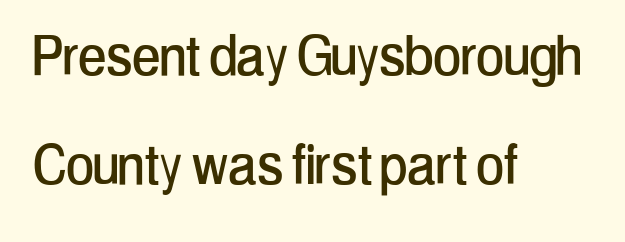
The image shows 67 px condensed sans-serif type, upright; set left-aligned, normal line spacing (1.63x), normal letter spacing, not underlined; low stroke contrast and a medium x-height.
